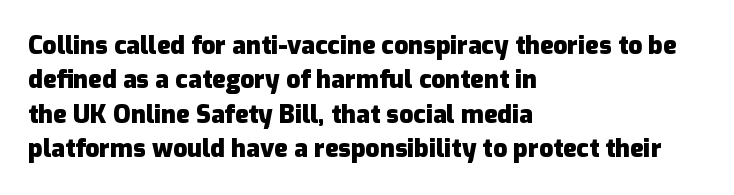
The image shows 25 px bold type, upright; set left-aligned, normal line spacing (1.38x), normal letter spacing, not underlined.
